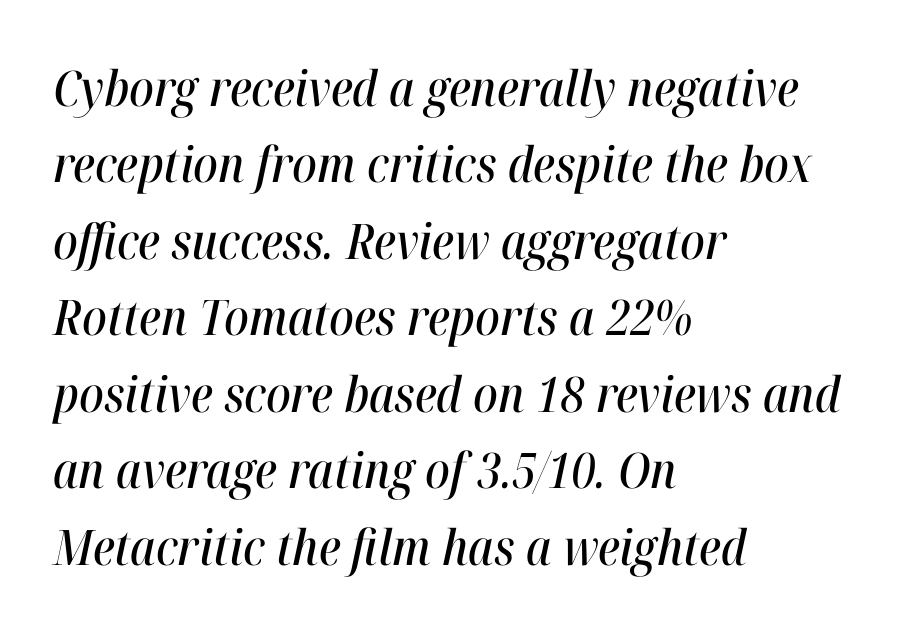
Q: Is the text italic (slanted)? A: Yes, it leans right by about 12 degrees.
Q: Is the text underlined? A: No.
Q: How is the paragraph aligned? A: Left-aligned.
Q: Is the spacing between letters normal or unusually wide? A: Normal.
Q: Is the spacing between lines tight, normal or loose? A: Normal.
Q: Width (condensed, normal, or wide)? A: Condensed.
Q: Stroke contrast? A: High.
Q: x-height? A: Medium.
Q: Monospaced? A: No.
